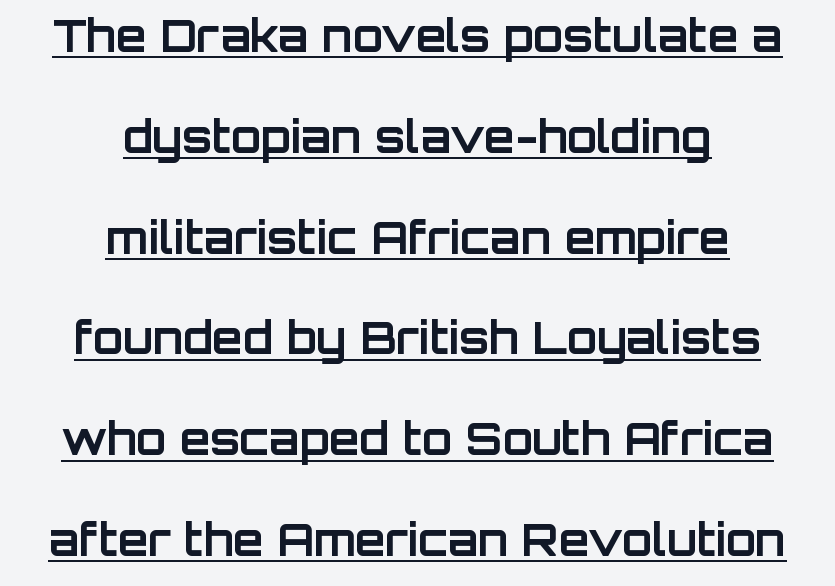
{"serif": "no", "italic": "no", "bold": "yes", "weight": "bold", "width": "normal", "stroke_contrast": "low", "x_height": "large", "monospaced": "no", "underline": "yes", "align": "center", "line_spacing": "loose", "line_spacing_ratio": 2.29, "letter_spacing": "normal", "letter_spacing_em": 0.0, "glyph_px": 44}
